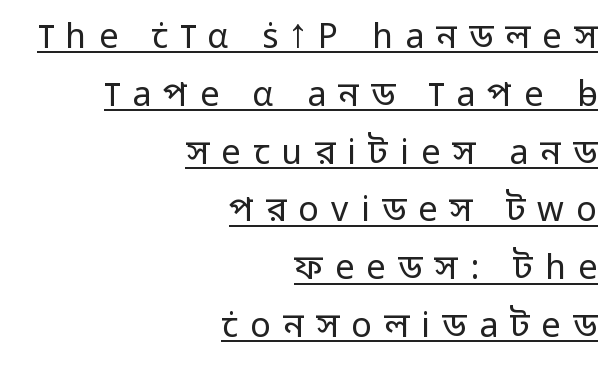
The font's upright variant was chosen for this text. Glyph-to-glyph distance is far greater than everyday printed text. The string is rendered with underlining switched on. Unlike a traditional serif, this face leaves its strokes unadorned. Compared with typical paragraphs, the rows here are spaced about the same. Heaviness? Minimal to ordinary, like unemphasized prose.
